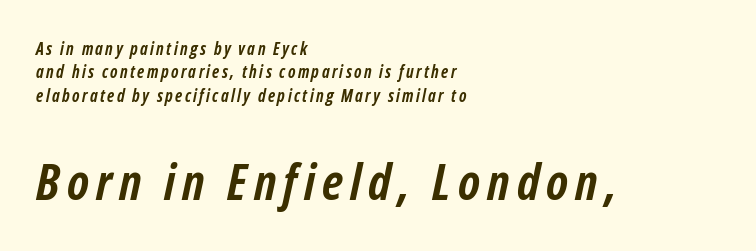
{"italic": "yes", "lean": "right", "slant_degrees": 12, "bold": "yes", "weight": "semibold", "width": "condensed", "stroke_contrast": "low", "x_height": "medium", "monospaced": "no", "underline": "no", "align": "left", "line_spacing": "normal", "line_spacing_ratio": 1.37, "larger_block": "second", "size_ratio": 2.94, "glyph_px": 50}
